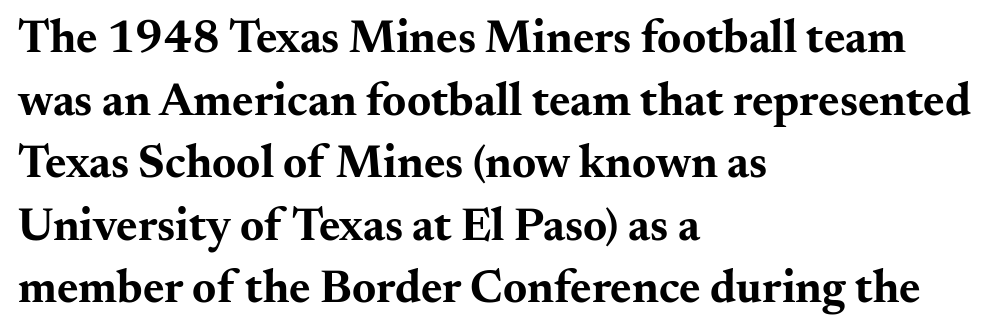
Q: Is the text bold? A: Yes.
Q: Is the text italic (slanted)? A: No, it is upright.
Q: Is the typeface a serif or a sans-serif typeface? A: Serif.
Q: Is the text underlined? A: No.
Q: How is the paragraph aligned? A: Left-aligned.
Q: Is the spacing between letters normal or unusually wide? A: Normal.
Q: Is the spacing between lines tight, normal or loose? A: Normal.
Q: Width (condensed, normal, or wide)? A: Wide.
Q: Stroke contrast? A: Medium.
Q: x-height? A: Small.
Q: Monospaced? A: No.
